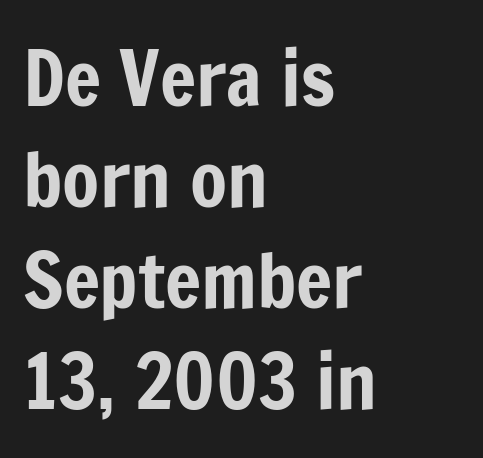
Q: Is the text italic (slanted)? A: No, it is upright.
Q: Is the typeface a serif or a sans-serif typeface? A: Sans-serif.
Q: Is the text underlined? A: No.
Q: How is the paragraph aligned? A: Left-aligned.
Q: Is the spacing between letters normal or unusually wide? A: Normal.
Q: Is the spacing between lines tight, normal or loose? A: Normal.
Q: Width (condensed, normal, or wide)? A: Condensed.
Q: Stroke contrast? A: Low.
Q: x-height? A: Medium.
Q: Monospaced? A: No.
